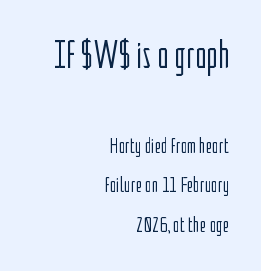
{"serif": "no", "italic": "no", "bold": "no", "weight": "light", "width": "condensed", "stroke_contrast": "low", "x_height": "medium", "monospaced": "no", "underline": "no", "align": "right", "line_spacing_ratio": 1.79, "letter_spacing": "normal", "letter_spacing_em": 0.0, "larger_block": "first", "size_ratio": 1.77, "glyph_px": 39}
